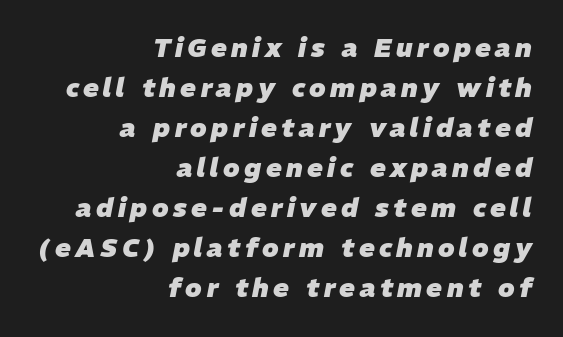
{"italic": "yes", "lean": "right", "slant_degrees": 11, "bold": "yes", "underline": "no", "align": "right", "line_spacing": "normal", "line_spacing_ratio": 1.54, "glyph_px": 26}
